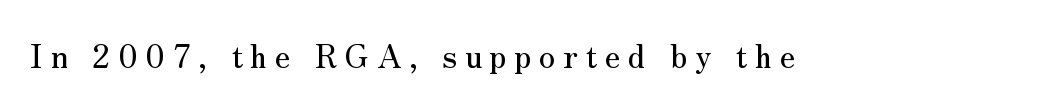
Q: Is the text italic (slanted)? A: No, it is upright.
Q: Is the typeface a serif or a sans-serif typeface? A: Serif.
Q: Is the text underlined? A: No.
Q: Is the spacing between letters normal or unusually wide? A: Unusually wide.
Q: Width (condensed, normal, or wide)? A: Normal.
Q: Stroke contrast? A: Medium.
Q: x-height? A: Small.
Q: Monospaced? A: No.
